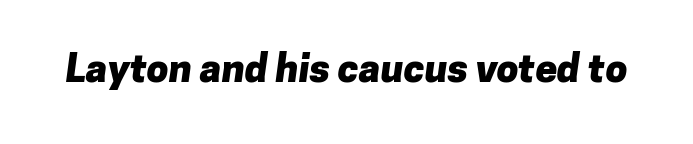
{"serif": "no", "bold": "yes", "weight": "heavy", "width": "normal", "stroke_contrast": "low", "x_height": "medium", "monospaced": "no", "underline": "no", "letter_spacing": "normal", "letter_spacing_em": 0.0, "glyph_px": 39}
